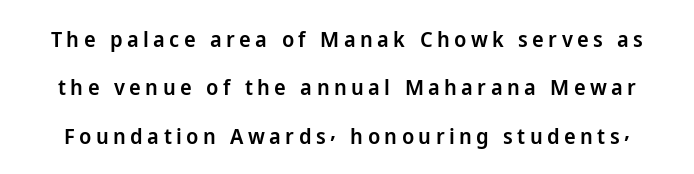
{"italic": "no", "bold": "semi", "underline": "no", "line_spacing": "loose", "line_spacing_ratio": 2.2, "letter_spacing": "wide", "letter_spacing_em": 0.2, "glyph_px": 22}
